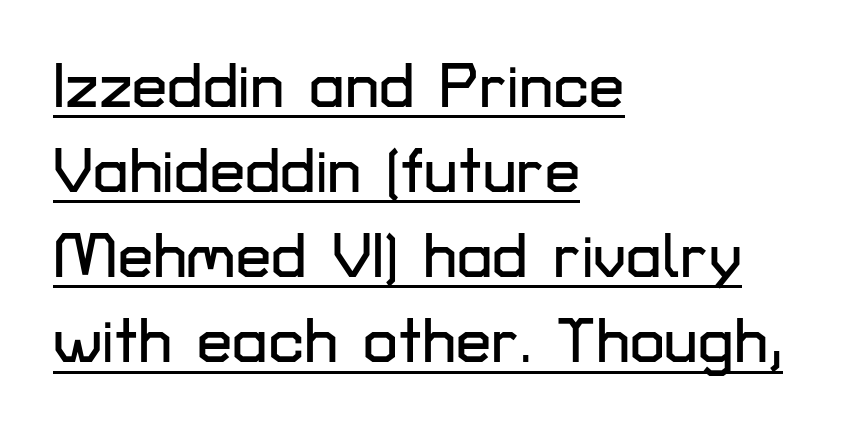
The image shows 63 px sans-serif type, upright; set left-aligned, normal line spacing (1.35x), normal letter spacing, underlined; low stroke contrast and a medium x-height.
